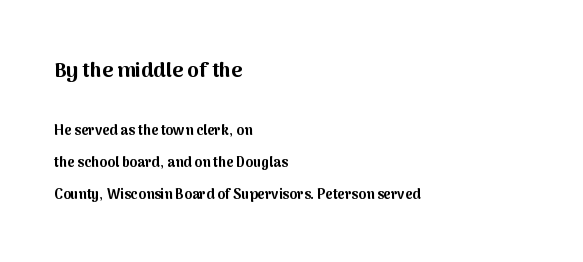
Notice the wide empty band between every row — that's loose leading. The passage shown begins with its larger block and ends with its smaller one. The type sits square on the baseline with zero lean. Any mark beneath the type? The region is blank. The rag falls on the right side of this text block. How heavy is the stroke? Heavy — this is a bold.
